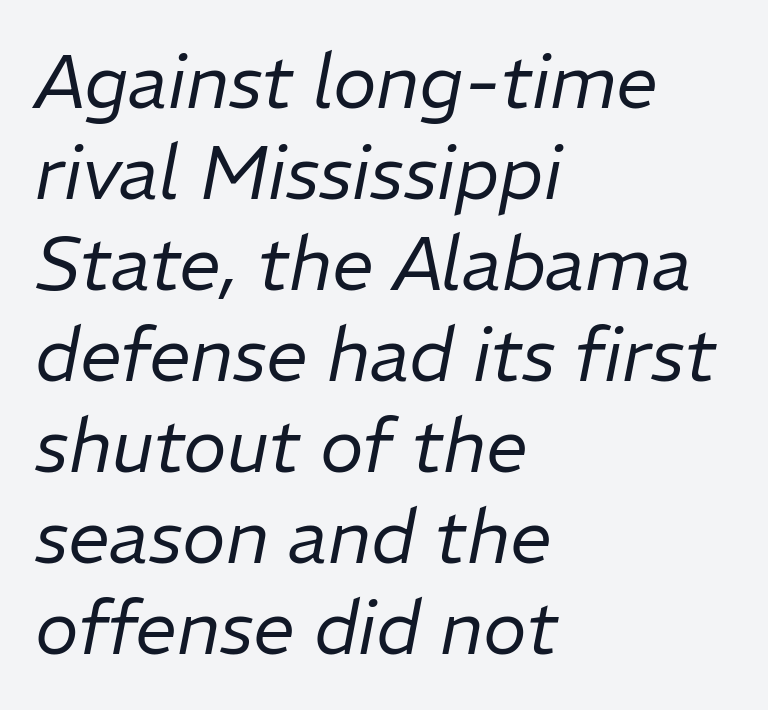
Glyph-to-glyph distance matches everyday printed text. Leftover space on each line is placed entirely after the last word. Stems and bowls with no extra thickness — not bold. The space directly below the letters is spotless. The rendering applies a slant to the glyphs.
